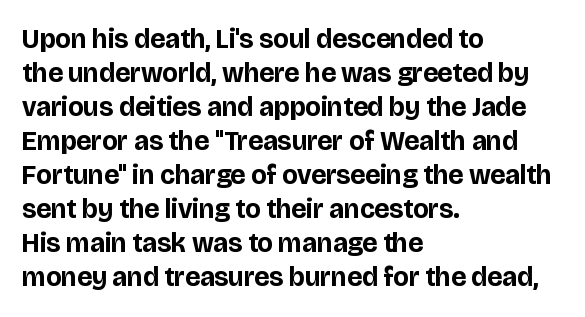
{"italic": "no", "bold": "yes", "underline": "no", "align": "left", "line_spacing": "normal", "line_spacing_ratio": 1.26, "letter_spacing": "normal", "letter_spacing_em": 0.0, "glyph_px": 27}
